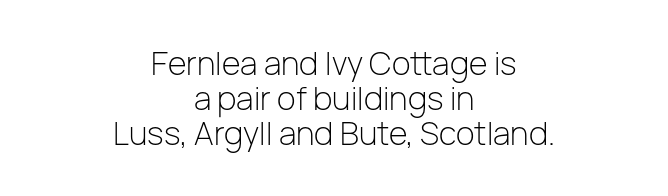
Q: Is the text bold? A: No.
Q: Is the text italic (slanted)? A: No, it is upright.
Q: Is the typeface a serif or a sans-serif typeface? A: Sans-serif.
Q: Is the text underlined? A: No.
Q: How is the paragraph aligned? A: Centered.
Q: Is the spacing between letters normal or unusually wide? A: Normal.
Q: Is the spacing between lines tight, normal or loose? A: Tight.
Q: Width (condensed, normal, or wide)? A: Normal.
Q: Stroke contrast? A: Low.
Q: x-height? A: Medium.
Q: Monospaced? A: No.
